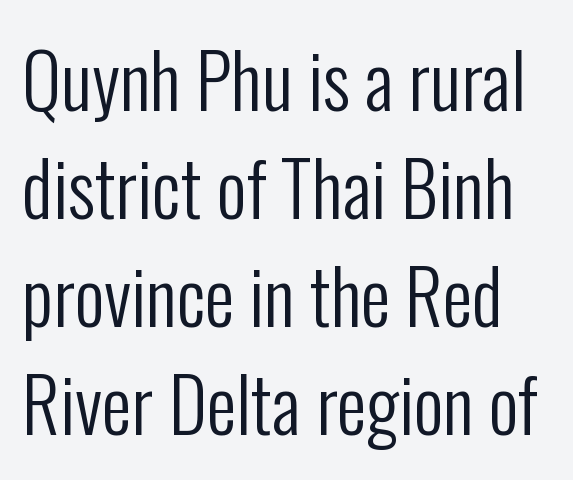
{"serif": "no", "italic": "no", "bold": "no", "weight": "regular", "width": "condensed", "stroke_contrast": "low", "x_height": "medium", "monospaced": "no", "underline": "no", "line_spacing": "normal", "line_spacing_ratio": 1.46, "letter_spacing": "normal", "letter_spacing_em": 0.0, "glyph_px": 74}
